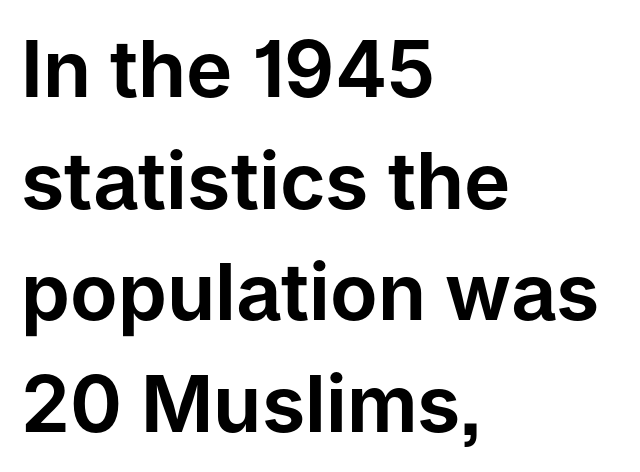
{"serif": "no", "italic": "no", "width": "normal", "stroke_contrast": "low", "x_height": "medium", "monospaced": "no", "underline": "no", "align": "left", "line_spacing": "normal", "line_spacing_ratio": 1.43, "letter_spacing": "normal", "letter_spacing_em": 0.0, "glyph_px": 78}
